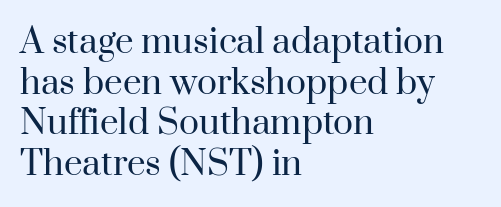
The image shows 33 px regular-weight serif type, upright; set left-aligned, line spacing 1.23x, normal letter spacing, not underlined; high stroke contrast and a small x-height.
